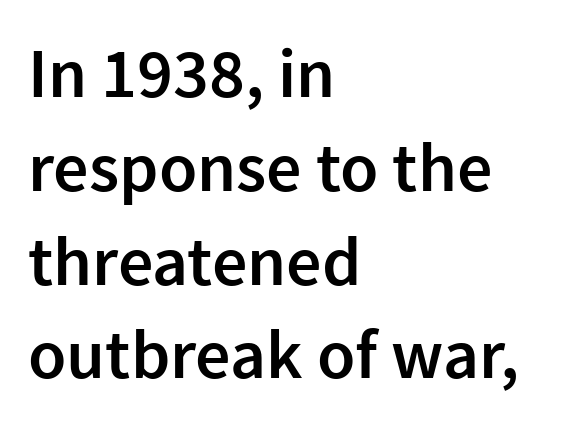
Caption: multi-line text, flush left, ragged right. The specimen reads as upright at a glance. Nope, no serifs anywhere on these letters. You could not count columns in this text — the font is proportionally spaced. This sample uses plain, unmodified letter spacing.
